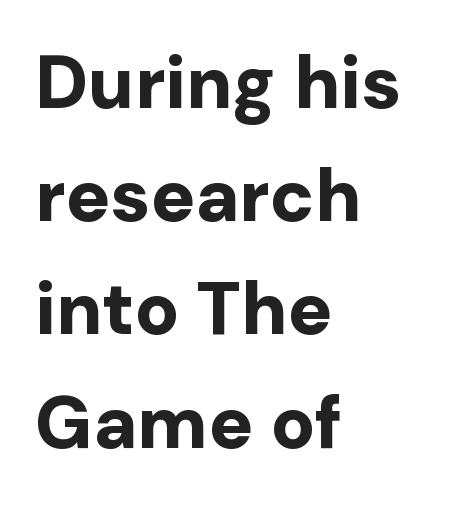
The image shows 74 px bold sans-serif type, upright; set left-aligned, normal line spacing (1.53x), normal letter spacing, not underlined; low stroke contrast and a medium x-height.
